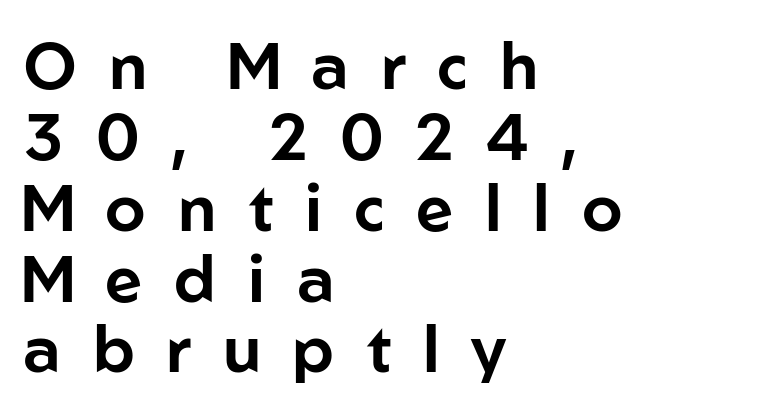
Q: Is the text italic (slanted)? A: No, it is upright.
Q: Is the typeface a serif or a sans-serif typeface? A: Sans-serif.
Q: Is the text underlined? A: No.
Q: How is the paragraph aligned? A: Left-aligned.
Q: Is the spacing between letters normal or unusually wide? A: Unusually wide.
Q: Is the spacing between lines tight, normal or loose? A: Tight.
Q: Width (condensed, normal, or wide)? A: Normal.
Q: Stroke contrast? A: Low.
Q: x-height? A: Medium.
Q: Monospaced? A: No.
